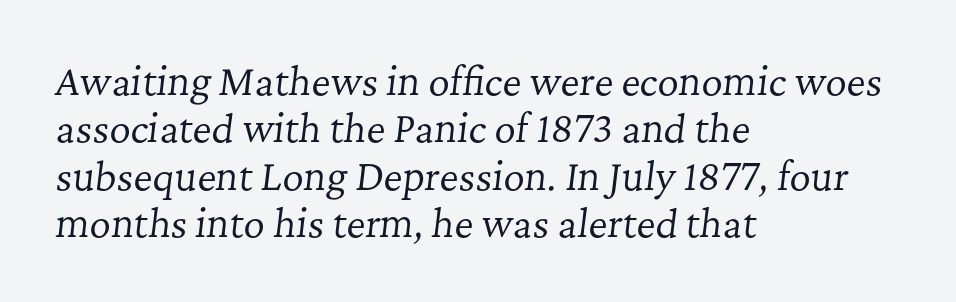
Q: Is the text bold? A: No.
Q: Is the text italic (slanted)? A: Yes, it leans right by about 7 degrees.
Q: Is the typeface a serif or a sans-serif typeface? A: Serif.
Q: Is the text underlined? A: No.
Q: How is the paragraph aligned? A: Left-aligned.
Q: Is the spacing between letters normal or unusually wide? A: Normal.
Q: Is the spacing between lines tight, normal or loose? A: Normal.
Q: Width (condensed, normal, or wide)? A: Normal.
Q: Stroke contrast? A: Low.
Q: x-height? A: Medium.
Q: Monospaced? A: No.
